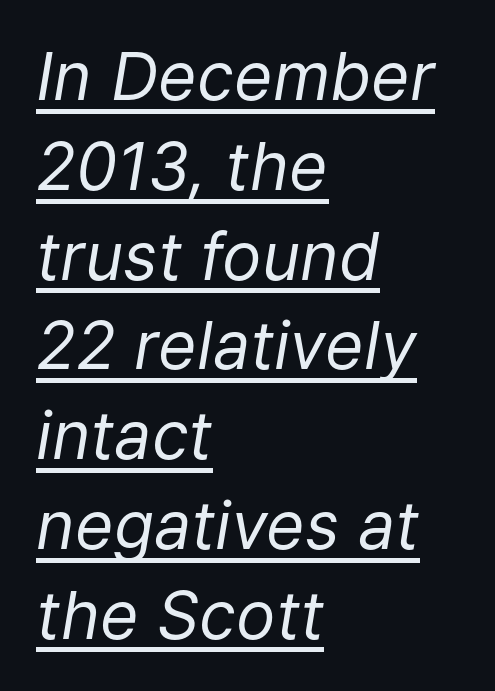
The image shows 66 px regular-weight type, italic (leaning right); set left-aligned, normal line spacing (1.36x), normal letter spacing, underlined; low stroke contrast and a medium x-height.
